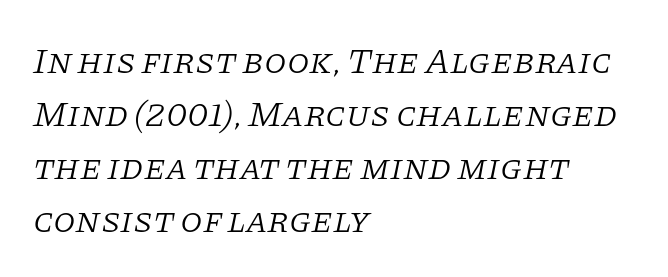
Proportional: the letters do not fall into vertical columns. Letters have the restrained weight of plain body copy at most. Plain, unruled lines of type. The rendering anchors every line to the left-hand side. Honestly, the row spacing looks completely unremarkable.
